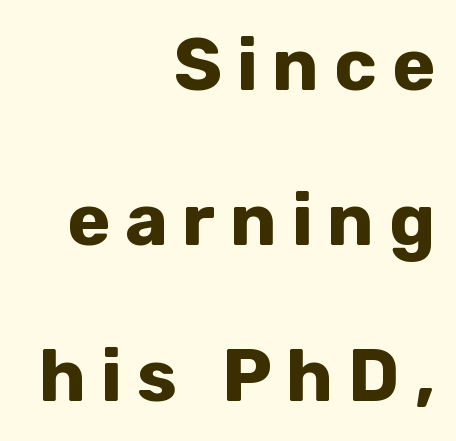
Short and long lines alike share a common ending point at right. The block of text is sparse from top to bottom, with ample space between rows. The characters display no serif detailing; their extremities are plain. What weight is shown? A full bold with thick strokes.
